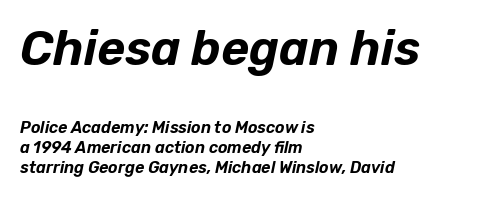
The image shows 48 px text type, italic (leaning right); set left-aligned, normal line spacing (1.25x), normal letter spacing, not underlined; the first (top) block is 3.0x larger; low stroke contrast and a medium x-height.
